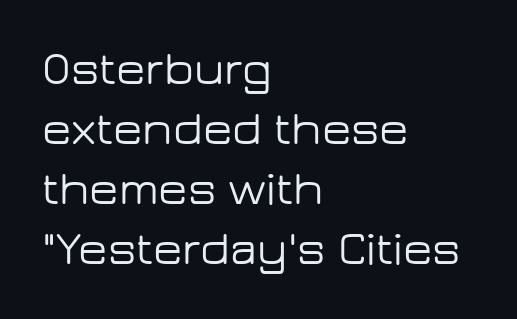
Line starts are locked; line ends wander. Leading matches the norm, producing a regular column. Grotesque or geometric, the face here clearly has no serifs. No italicization has been applied; the sample stays upright. The rendering uses natural spacing where letterforms have individual widths. What stands out about the letter spacing? Nothing — it is the standard amount.
